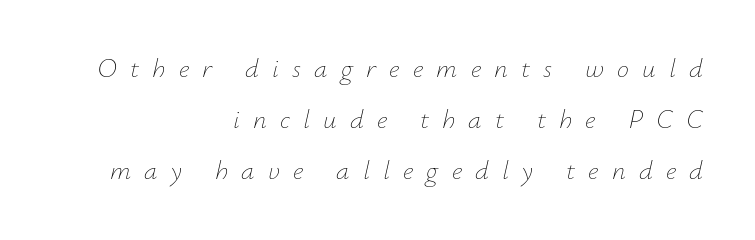
{"italic": "yes", "lean": "right", "slant_degrees": 12, "bold": "no", "underline": "no", "align": "right", "line_spacing_ratio": 1.89, "letter_spacing": "wide", "letter_spacing_em": 0.49, "glyph_px": 27}
